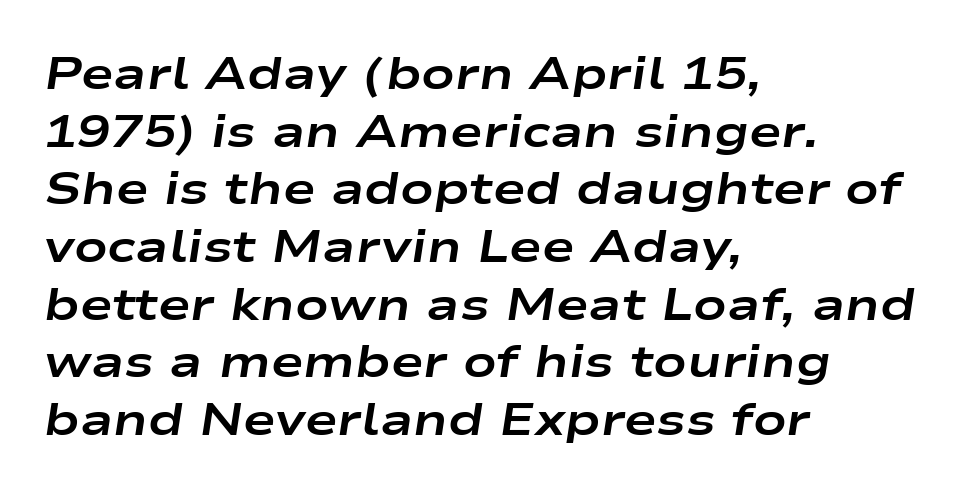
The image shows 44 px bold, wide type, italic (leaning right); set left-aligned, normal line spacing (1.31x), normal letter spacing, not underlined; low stroke contrast and a medium x-height.
